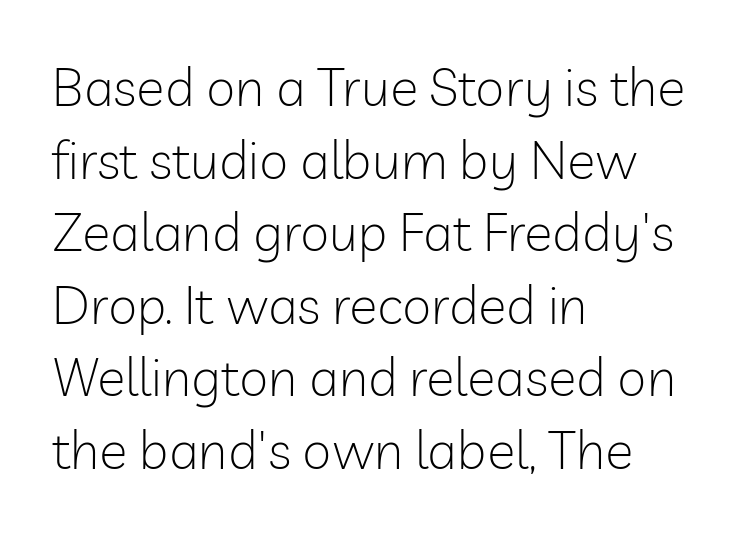
Q: Is the text bold? A: No.
Q: Is the text italic (slanted)? A: No, it is upright.
Q: Is the typeface a serif or a sans-serif typeface? A: Sans-serif.
Q: Is the text underlined? A: No.
Q: How is the paragraph aligned? A: Left-aligned.
Q: Is the spacing between letters normal or unusually wide? A: Normal.
Q: Is the spacing between lines tight, normal or loose? A: Normal.
Q: Width (condensed, normal, or wide)? A: Normal.
Q: Stroke contrast? A: Low.
Q: x-height? A: Medium.
Q: Monospaced? A: No.
